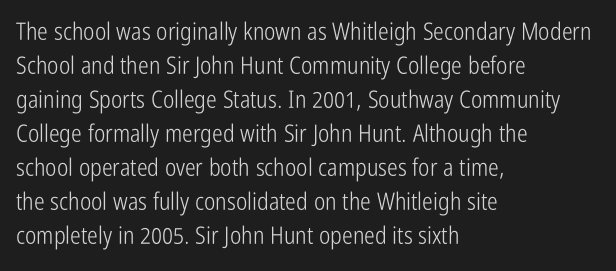
Q: Is the text bold? A: No.
Q: Is the text italic (slanted)? A: No, it is upright.
Q: Is the text underlined? A: No.
Q: How is the paragraph aligned? A: Left-aligned.
Q: Is the spacing between letters normal or unusually wide? A: Normal.
Q: Is the spacing between lines tight, normal or loose? A: Normal.
